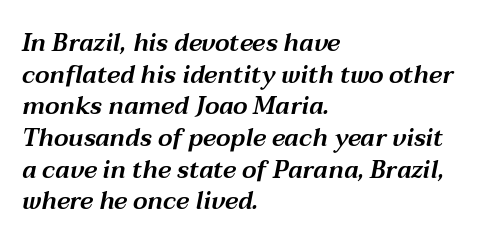
{"italic": "yes", "lean": "right", "slant_degrees": 12, "underline": "no", "align": "left", "line_spacing": "normal", "line_spacing_ratio": 1.32, "letter_spacing": "normal", "letter_spacing_em": 0.0, "glyph_px": 24}
